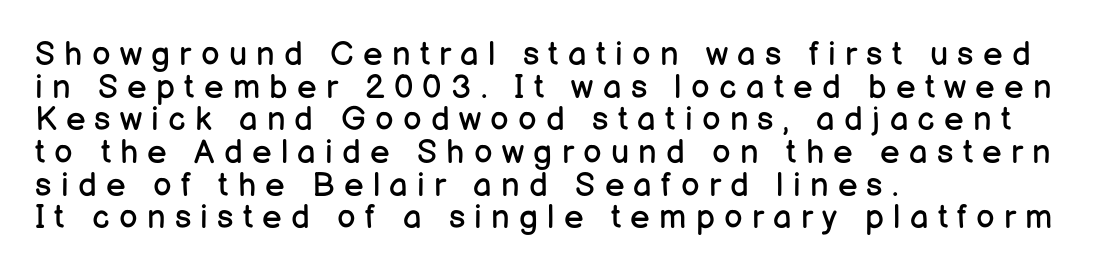
The image shows 33 px regular-weight sans-serif type, upright; set left-aligned, tight line spacing (0.99x), unusually wide letter spacing (+0.28 em), not underlined; low stroke contrast and a medium x-height.
